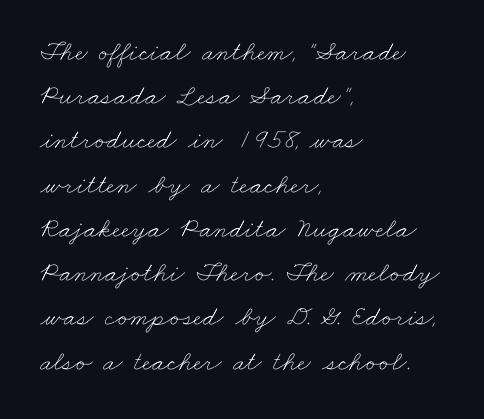
Q: Is the text bold? A: No.
Q: Is the text underlined? A: No.
Q: How is the paragraph aligned? A: Left-aligned.
Q: Is the spacing between letters normal or unusually wide? A: Normal.
Q: Is the spacing between lines tight, normal or loose? A: Normal.
Q: Width (condensed, normal, or wide)? A: Wide.
Q: Stroke contrast? A: Low.
Q: x-height? A: Small.
Q: Monospaced? A: No.
